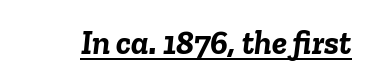
{"italic": "yes", "lean": "right", "slant_degrees": 6, "bold": "yes", "weight": "semibold", "width": "normal", "stroke_contrast": "low", "x_height": "medium", "monospaced": "no", "underline": "yes", "letter_spacing": "normal", "letter_spacing_em": 0.0, "glyph_px": 34}
